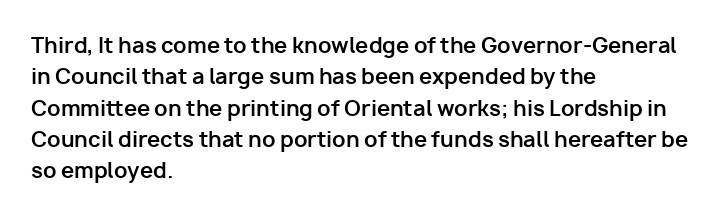
The image shows 21 px bold type, upright; set left-aligned, normal line spacing (1.49x), normal letter spacing, not underlined.
